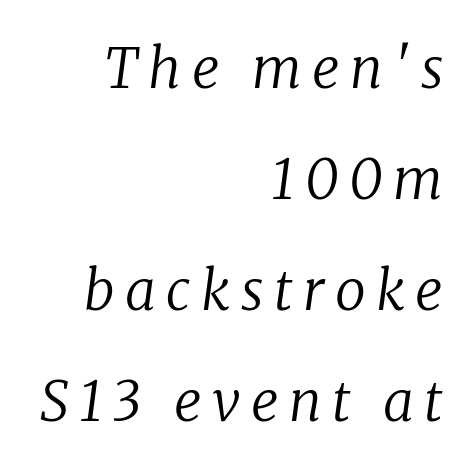
Q: Is the text bold? A: No.
Q: Is the text italic (slanted)? A: Yes, it leans right by about 8 degrees.
Q: Is the typeface a serif or a sans-serif typeface? A: Serif.
Q: Is the text underlined? A: No.
Q: How is the paragraph aligned? A: Right-aligned.
Q: Is the spacing between lines tight, normal or loose? A: Loose.
Q: Width (condensed, normal, or wide)? A: Normal.
Q: Stroke contrast? A: Low.
Q: x-height? A: Medium.
Q: Monospaced? A: No.
